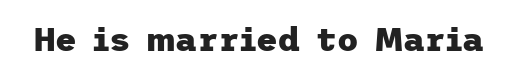
Q: Is the text bold? A: Yes.
Q: Is the text italic (slanted)? A: No, it is upright.
Q: Is the typeface a serif or a sans-serif typeface? A: Sans-serif.
Q: Is the text underlined? A: No.
Q: Is the spacing between letters normal or unusually wide? A: Normal.
Q: Width (condensed, normal, or wide)? A: Normal.
Q: Stroke contrast? A: Low.
Q: x-height? A: Medium.
